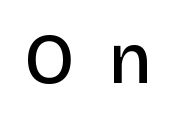
This sample uses a sans-serif face. Bold? Not quite — semibold, heavier than regular but stopping short. You could only call the tracking loose — the letters float apart. These lines were composed using upright roman letters. This sample has the flowing, uneven cadence of proportional lettering. Quick note: underline off.
